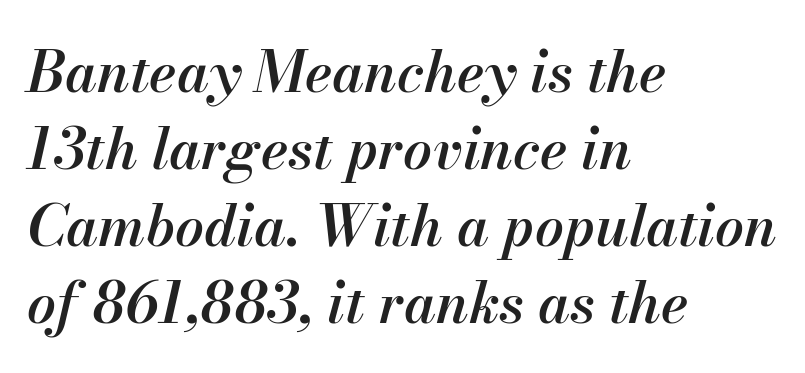
The image shows 57 px semibold type, italic (leaning right); set left-aligned, normal line spacing (1.35x), normal letter spacing, not underlined; medium stroke contrast and a small x-height.
